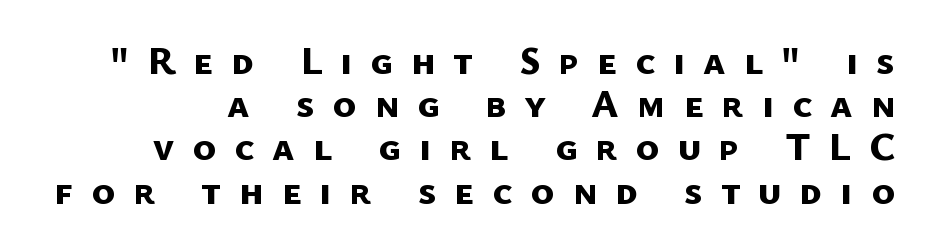
What's the leading like? Squeezed, with rows nearly overlapping. Are there feet on the stems? There aren't — it's a sans. The space beneath each line is pristine and unruled. Bold? Absolutely — the strokes are thick and heavy.
